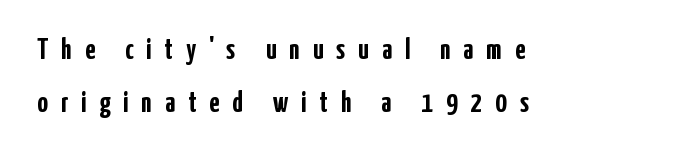
This rendering uses left alignment, leaving the right contour irregular. Its strokes are broad and dark, the hallmark of bold type. Type style note: lacks serifs. Notice how the stems are strictly vertical — no italics here. The specimen omits any rule beneath the text block's lines. Substantial extra tracking has been applied to these lines.
